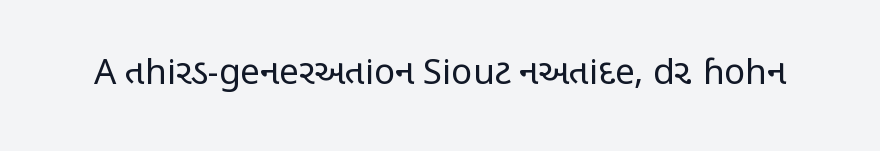
Q: Is the text bold? A: No.
Q: Is the text italic (slanted)? A: No, it is upright.
Q: Is the typeface a serif or a sans-serif typeface? A: Sans-serif.
Q: Is the text underlined? A: No.
Q: Is the spacing between letters normal or unusually wide? A: Normal.
Q: Width (condensed, normal, or wide)? A: Condensed.
Q: Stroke contrast? A: Low.
Q: x-height? A: Large.
Q: Monospaced? A: No.
